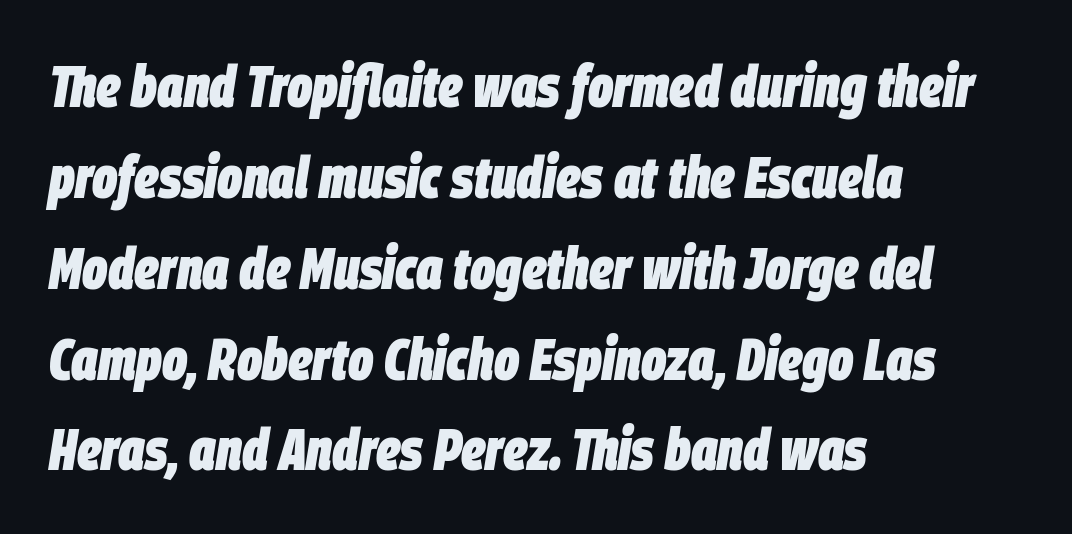
Q: Is the text bold? A: Yes.
Q: Is the text italic (slanted)? A: Yes, it leans right by about 9 degrees.
Q: Is the text underlined? A: No.
Q: How is the paragraph aligned? A: Left-aligned.
Q: Is the spacing between letters normal or unusually wide? A: Normal.
Q: Is the spacing between lines tight, normal or loose? A: Normal.
Q: Width (condensed, normal, or wide)? A: Condensed.
Q: Stroke contrast? A: Low.
Q: x-height? A: Large.
Q: Monospaced? A: No.
